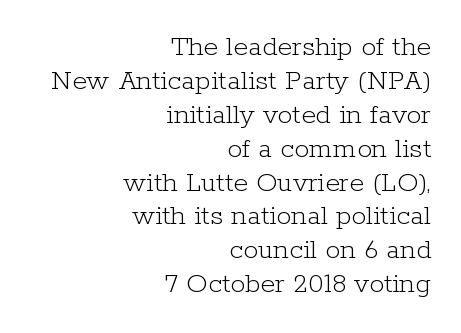
{"serif": "yes", "italic": "no", "bold": "no", "weight": "light", "width": "normal", "stroke_contrast": "low", "x_height": "medium", "monospaced": "no", "underline": "no", "align": "right", "line_spacing": "tight", "line_spacing_ratio": 1.13, "letter_spacing": "normal", "letter_spacing_em": 0.0, "glyph_px": 30}
